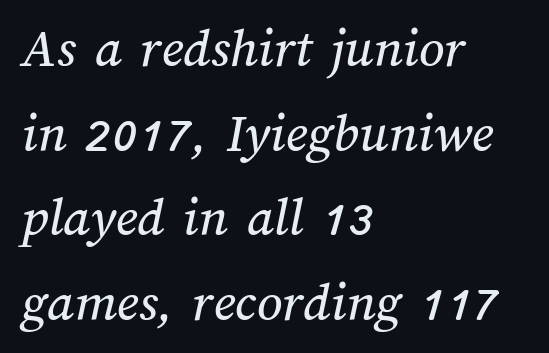
Q: Is the text underlined? A: No.
Q: How is the paragraph aligned? A: Left-aligned.
Q: Is the spacing between letters normal or unusually wide? A: Normal.
Q: Is the spacing between lines tight, normal or loose? A: Normal.
Q: Width (condensed, normal, or wide)? A: Normal.
Q: Stroke contrast? A: Medium.
Q: x-height? A: Medium.
Q: Monospaced? A: No.
